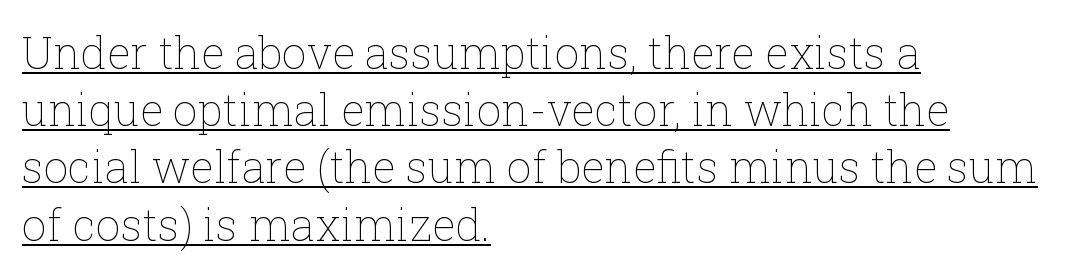
Q: Is the text bold? A: No.
Q: Is the text italic (slanted)? A: No, it is upright.
Q: Is the text underlined? A: Yes.
Q: How is the paragraph aligned? A: Left-aligned.
Q: Is the spacing between letters normal or unusually wide? A: Normal.
Q: Is the spacing between lines tight, normal or loose? A: Normal.
Q: Width (condensed, normal, or wide)? A: Normal.
Q: Stroke contrast? A: Low.
Q: x-height? A: Medium.
Q: Monospaced? A: No.
